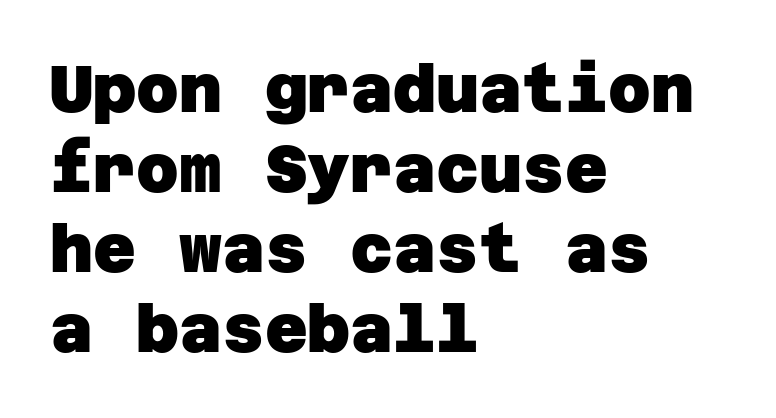
The image shows 66 px heavy sans-serif type; set left-aligned, line spacing 1.21x, normal letter spacing, not underlined; low stroke contrast and a large x-height.
